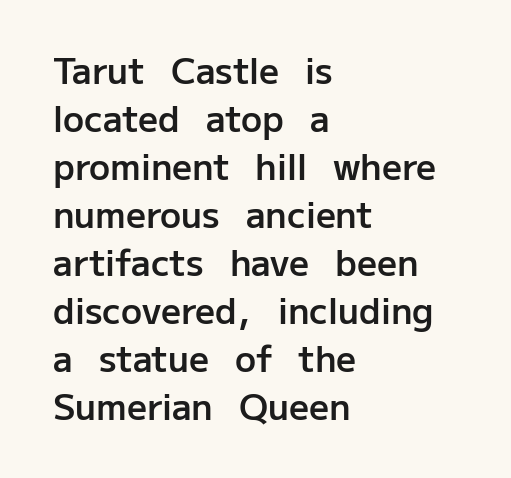
{"serif": "no", "italic": "no", "bold": "semi", "weight": "semibold", "width": "normal", "stroke_contrast": "low", "x_height": "medium", "monospaced": "no", "underline": "no", "align": "left", "line_spacing": "normal", "line_spacing_ratio": 1.37, "letter_spacing": "normal", "letter_spacing_em": 0.0, "glyph_px": 35}
